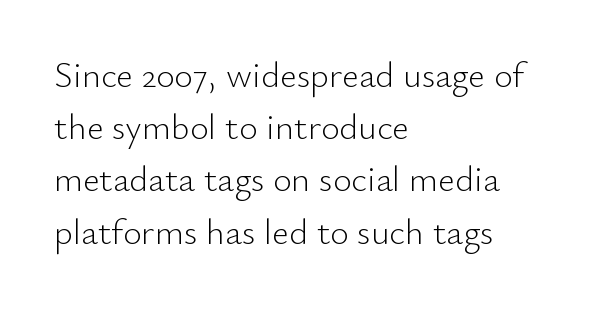
This is not heavy type; no bold has been used. Looks like regular typesetting: each glyph gets only the width it needs. This rendering employs a face without finishing strokes, i.e., a sans-serif. The rag falls on the right side of this text block.
